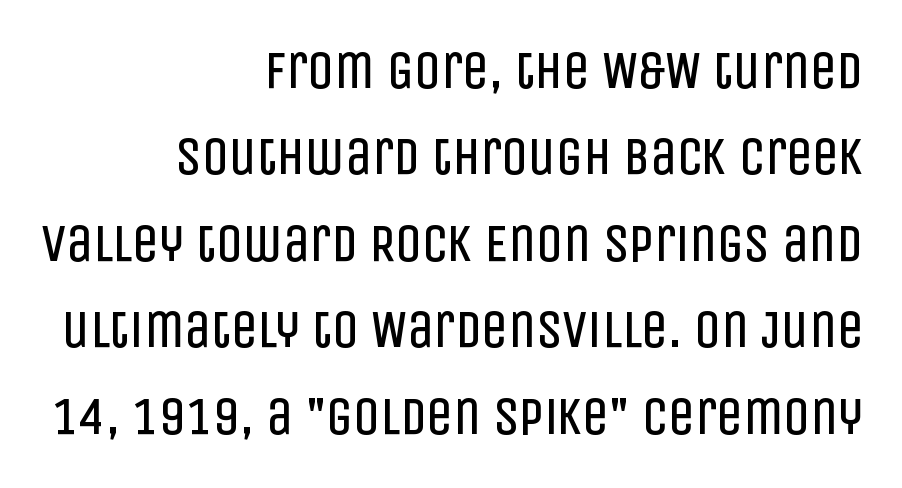
Q: Is the text bold? A: No.
Q: Is the text italic (slanted)? A: No, it is upright.
Q: Is the typeface a serif or a sans-serif typeface? A: Sans-serif.
Q: Is the text underlined? A: No.
Q: How is the paragraph aligned? A: Right-aligned.
Q: Is the spacing between letters normal or unusually wide? A: Normal.
Q: Is the spacing between lines tight, normal or loose? A: Normal.
Q: Width (condensed, normal, or wide)? A: Condensed.
Q: Stroke contrast? A: Low.
Q: x-height? A: Large.
Q: Monospaced? A: No.
